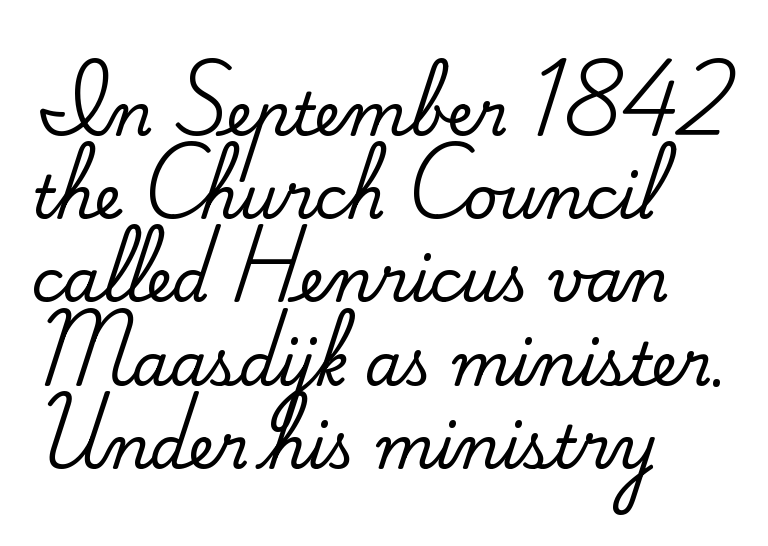
Do the characters align in a grid? No, the font is proportional. A clean baseline with only descenders dipping below it. One-word summary of the alignment: left.
